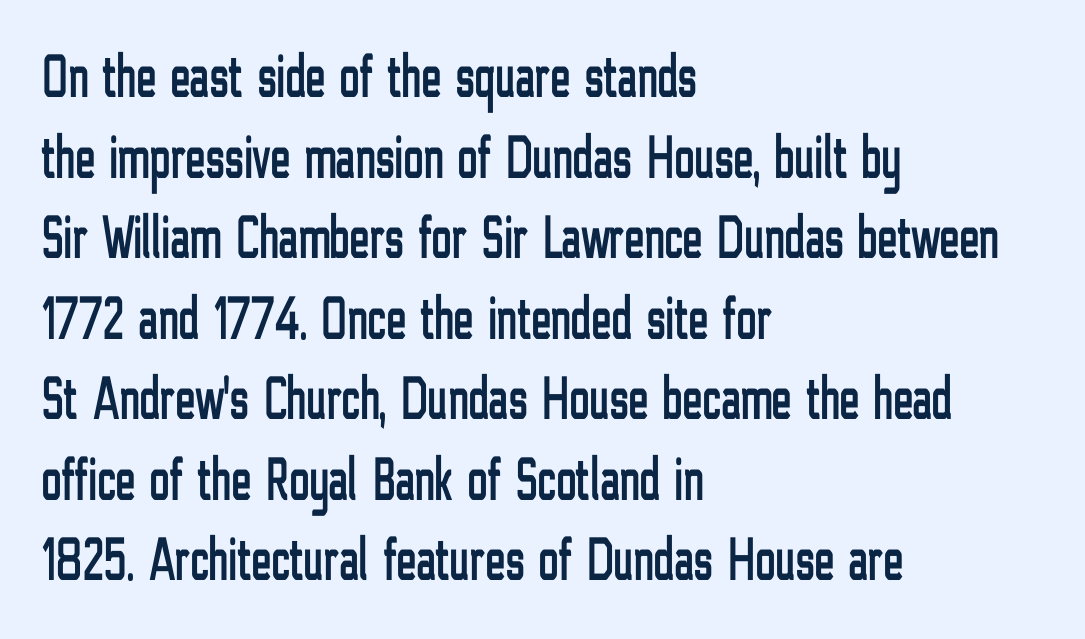
Looks like regular typesetting: each glyph gets only the width it needs. Honestly, the row spacing looks completely unremarkable. Does the copy run flush right? No — it runs flush left. These lines are composed in type without serifs. Letter spacing: default. You can tell it's not italic because the verticals are truly vertical.
